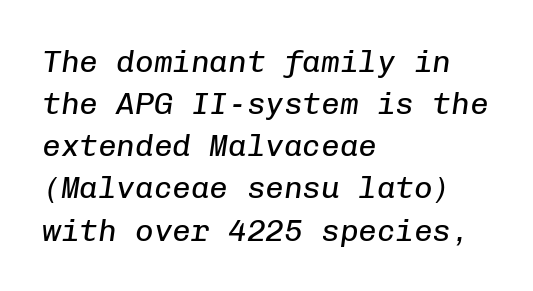
Normally led — the rows are evenly, conventionally spaced. Bare-footed words on every line. This reads as an unemphasized weight, regular at the heaviest. Which margin do the lines hug? The left one — the right edge is uneven.
